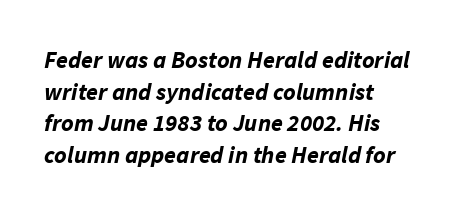
{"italic": "yes", "lean": "right", "slant_degrees": 11, "bold": "yes", "underline": "no", "align": "left", "line_spacing": "normal", "line_spacing_ratio": 1.32, "letter_spacing": "normal", "letter_spacing_em": 0.0, "glyph_px": 24}
